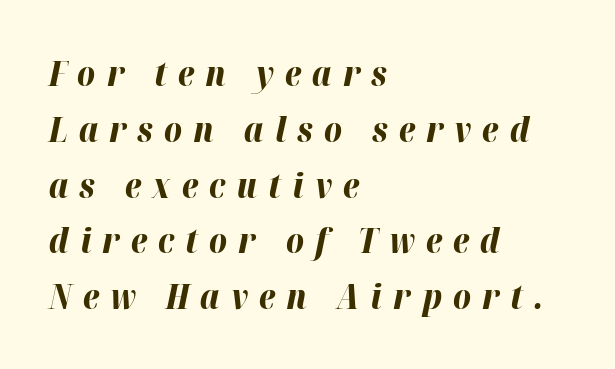
The leading is moderate, giving the passage an even texture. The foot of each line stays bare and open. As a designer I'd log this as weight 700, bold. The axis of the letterforms is tilted away from vertical. You could only call the tracking loose — the letters float apart.
